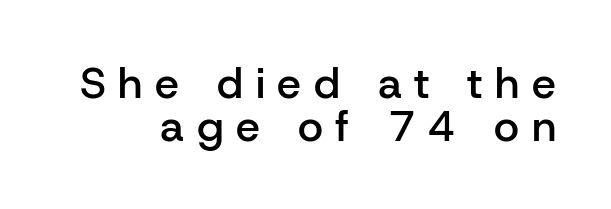
Q: Is the text bold? A: Semi-bold.
Q: Is the text italic (slanted)? A: No, it is upright.
Q: Is the typeface a serif or a sans-serif typeface? A: Sans-serif.
Q: Is the text underlined? A: No.
Q: How is the paragraph aligned? A: Right-aligned.
Q: Is the spacing between letters normal or unusually wide? A: Unusually wide.
Q: Is the spacing between lines tight, normal or loose? A: Tight.
Q: Width (condensed, normal, or wide)? A: Normal.
Q: Stroke contrast? A: Low.
Q: x-height? A: Medium.
Q: Monospaced? A: No.
